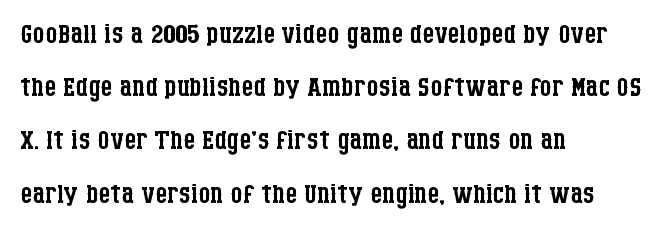
{"serif": "yes", "italic": "no", "bold": "no", "weight": "regular", "width": "condensed", "stroke_contrast": "low", "x_height": "large", "monospaced": "no", "underline": "no", "align": "left", "line_spacing": "normal", "line_spacing_ratio": 1.4, "letter_spacing": "normal", "letter_spacing_em": 0.0, "glyph_px": 38}
